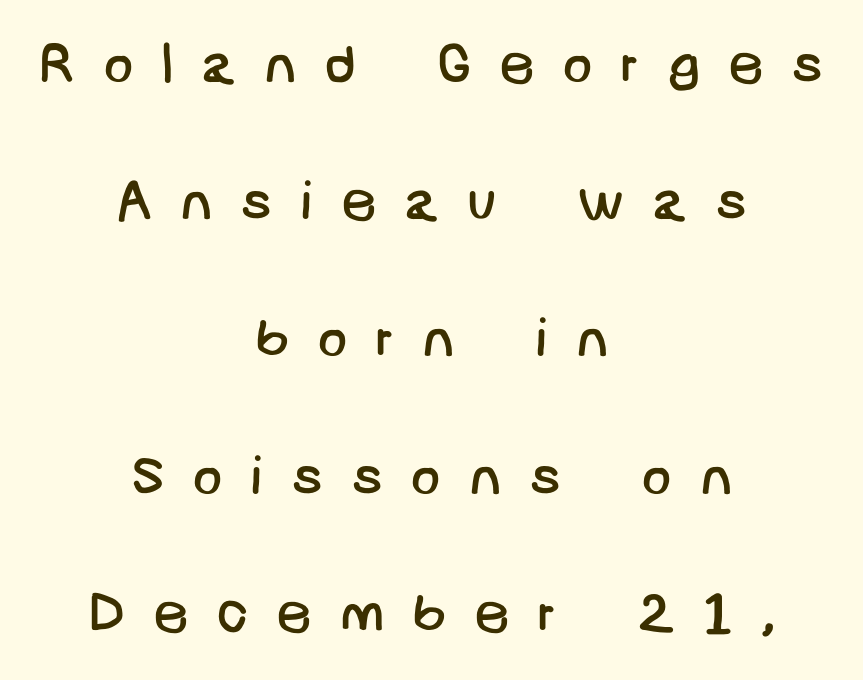
The image shows 56 px regular-weight sans-serif type; set centered, loose line spacing (2.45x), unusually wide letter spacing (+0.49 em), not underlined; low stroke contrast and a large x-height.
